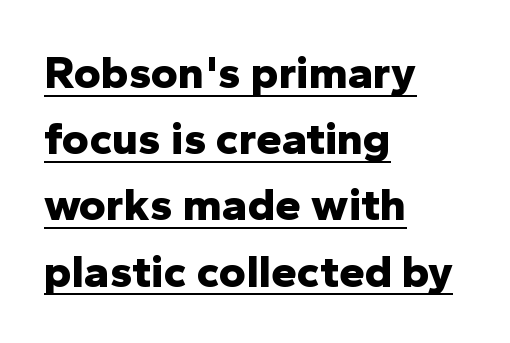
{"serif": "no", "italic": "no", "bold": "yes", "weight": "bold", "width": "normal", "stroke_contrast": "low", "x_height": "medium", "monospaced": "no", "underline": "yes", "align": "left", "line_spacing": "normal", "line_spacing_ratio": 1.44, "letter_spacing": "normal", "letter_spacing_em": 0.0, "glyph_px": 46}
